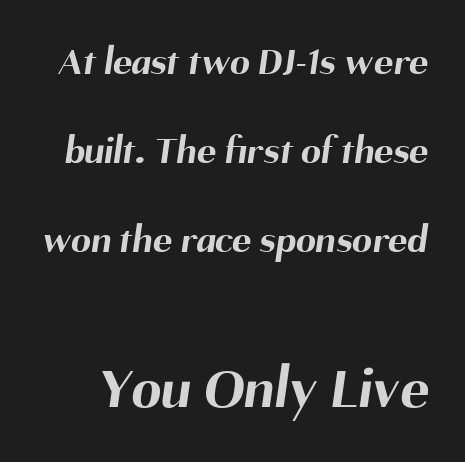
Q: Is the text bold? A: Yes.
Q: Is the typeface a serif or a sans-serif typeface? A: Sans-serif.
Q: Is the text underlined? A: No.
Q: Is the spacing between letters normal or unusually wide? A: Normal.
Q: Is the spacing between lines tight, normal or loose? A: Loose.
Q: Which block of text is set in a larger size, the first (top) or the second (bottom)? A: The second (bottom) one.
Q: Width (condensed, normal, or wide)? A: Normal.
Q: Stroke contrast? A: Medium.
Q: x-height? A: Medium.
Q: Monospaced? A: No.
